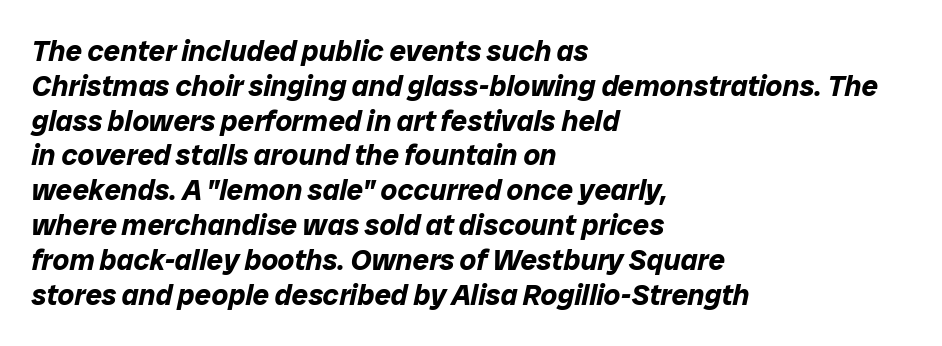
The image shows 29 px bold type, italic (leaning right); set left-aligned, line spacing 1.2x, normal letter spacing, not underlined; low stroke contrast and a medium x-height.
